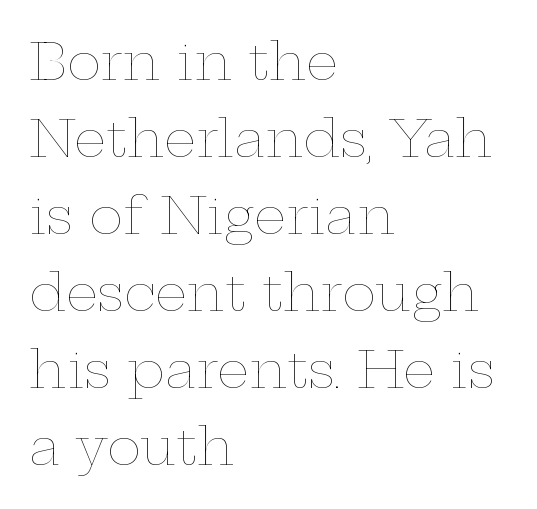
{"italic": "no", "bold": "no", "weight": "thin", "width": "wide", "stroke_contrast": "low", "x_height": "medium", "monospaced": "no", "underline": "no", "align": "left", "line_spacing": "normal", "line_spacing_ratio": 1.51, "letter_spacing": "normal", "letter_spacing_em": 0.0, "glyph_px": 51}
